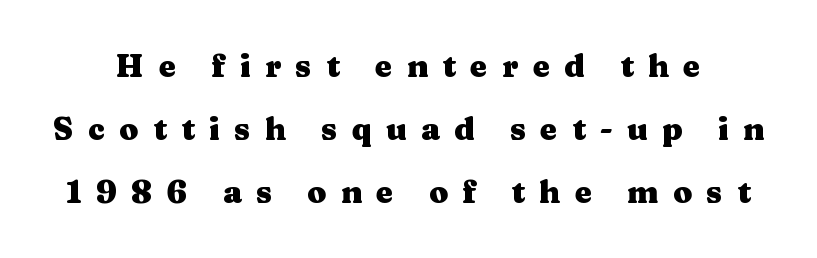
Ordinary non-slanted type is in use. The space beneath each line is pristine and unruled. Looks like regular typesetting: each glyph gets only the width it needs. Leading: increased. The designer went with a serif here, giving each stem small feet.
